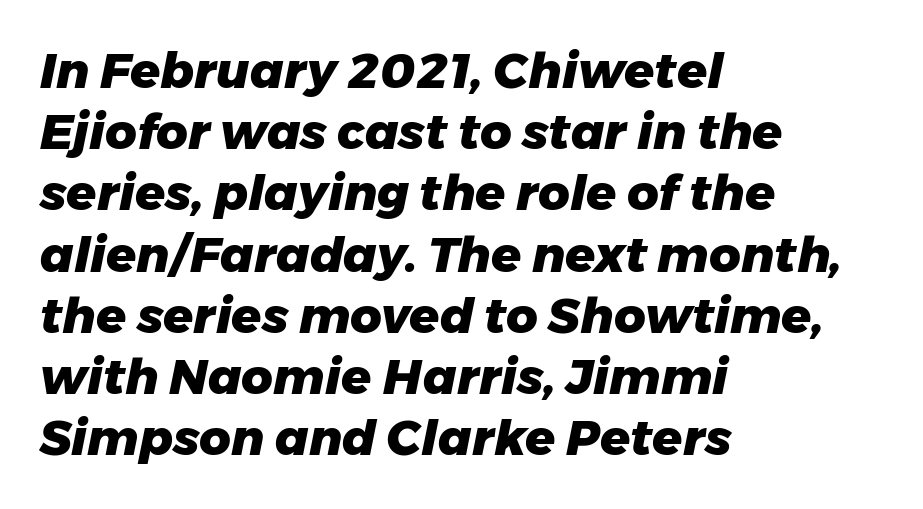
{"italic": "yes", "lean": "right", "slant_degrees": 11, "bold": "yes", "weight": "heavy", "width": "normal", "stroke_contrast": "low", "x_height": "medium", "monospaced": "no", "underline": "no", "align": "left", "line_spacing": "normal", "line_spacing_ratio": 1.25, "letter_spacing": "normal", "letter_spacing_em": 0.0, "glyph_px": 49}
